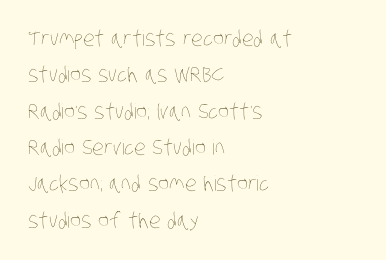
Q: Is the text bold? A: No.
Q: Is the text underlined? A: No.
Q: How is the paragraph aligned? A: Left-aligned.
Q: Is the spacing between letters normal or unusually wide? A: Normal.
